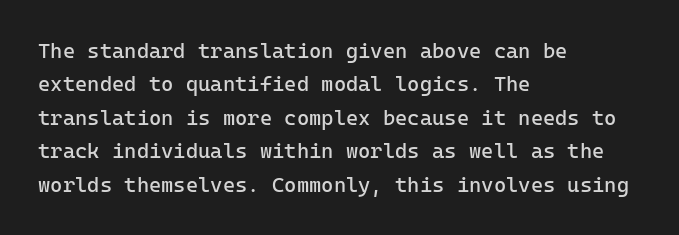
How would I describe the line gaps? Plain and ordinary. Weight: in the light-to-regular range. The type is set solid horizontally, with unmodified tracking. The lines are quadded left.
